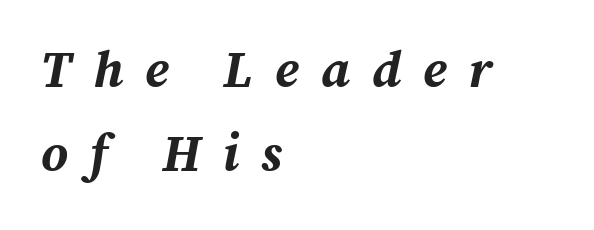
{"italic": "yes", "lean": "right", "slant_degrees": 12, "bold": "yes", "weight": "bold", "width": "normal", "stroke_contrast": "medium", "x_height": "medium", "monospaced": "no", "underline": "no", "align": "left", "line_spacing": "normal", "line_spacing_ratio": 1.65, "letter_spacing": "wide", "letter_spacing_em": 0.43, "glyph_px": 51}
